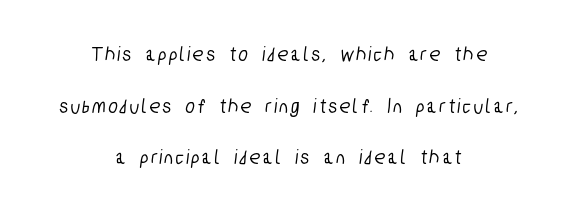
{"underline": "no", "align": "center", "line_spacing": "loose", "line_spacing_ratio": 2.46, "glyph_px": 21}
